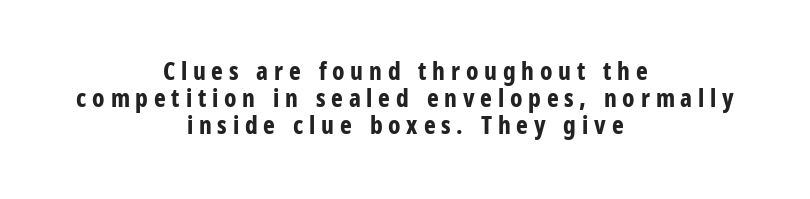
Tall strokes in this sample are plumb rather than angled. Unmarked baselines from the first word to the last. Neither beginnings nor endings align; midpoints do. This rendering widens character spacing well past its baseline value. Look at the stroke-to-counter ratio: heavy, a bold.
